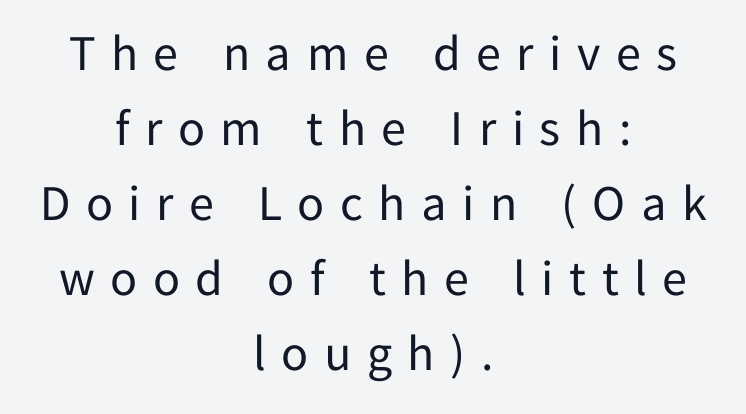
The image shows 50 px regular-weight sans-serif type, upright; set centered, normal line spacing (1.5x), unusually wide letter spacing (+0.31 em), not underlined; low stroke contrast and a medium x-height.
